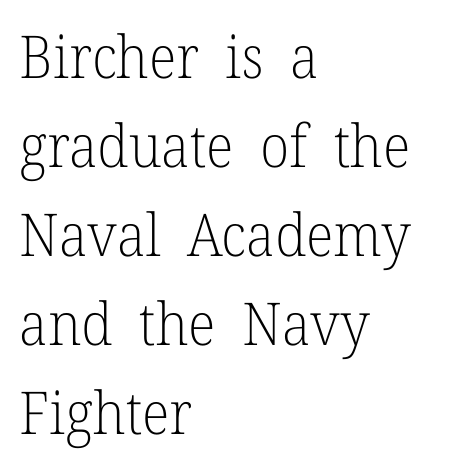
A light-to-regular cut is what we see here. Regarding serifs, this sample has them. Ascenders rise straight up at ninety degrees. Normally led — the rows are evenly, conventionally spaced.
